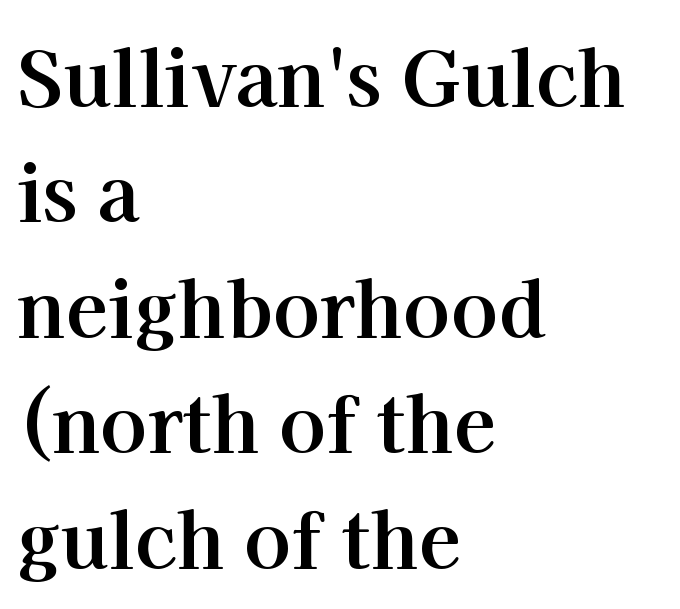
Q: Is the text bold? A: Yes.
Q: Is the text italic (slanted)? A: No, it is upright.
Q: Is the typeface a serif or a sans-serif typeface? A: Serif.
Q: Is the text underlined? A: No.
Q: How is the paragraph aligned? A: Left-aligned.
Q: Is the spacing between letters normal or unusually wide? A: Normal.
Q: Is the spacing between lines tight, normal or loose? A: Normal.
Q: Width (condensed, normal, or wide)? A: Normal.
Q: Stroke contrast? A: High.
Q: x-height? A: Medium.
Q: Monospaced? A: No.
